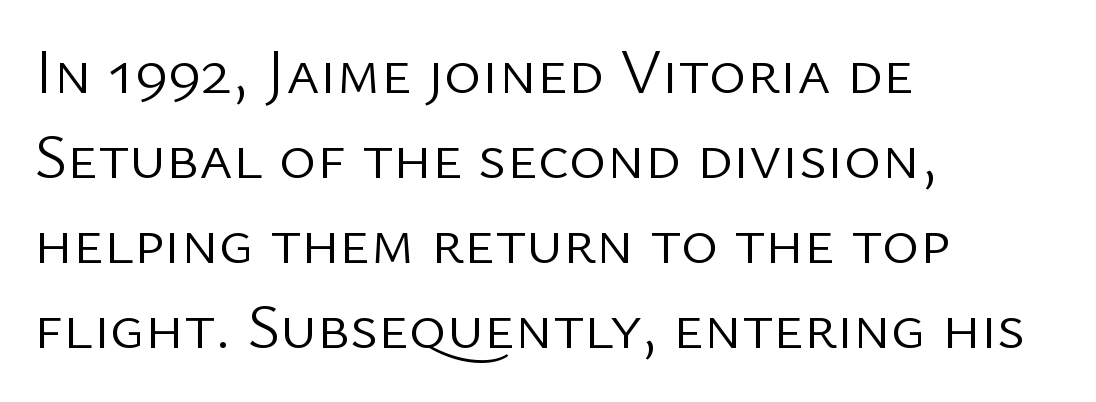
{"serif": "no", "italic": "no", "bold": "no", "weight": "light", "width": "normal", "stroke_contrast": "low", "x_height": "medium", "monospaced": "no", "underline": "no", "align": "left", "line_spacing": "normal", "line_spacing_ratio": 1.33, "letter_spacing": "normal", "letter_spacing_em": 0.0, "glyph_px": 64}
